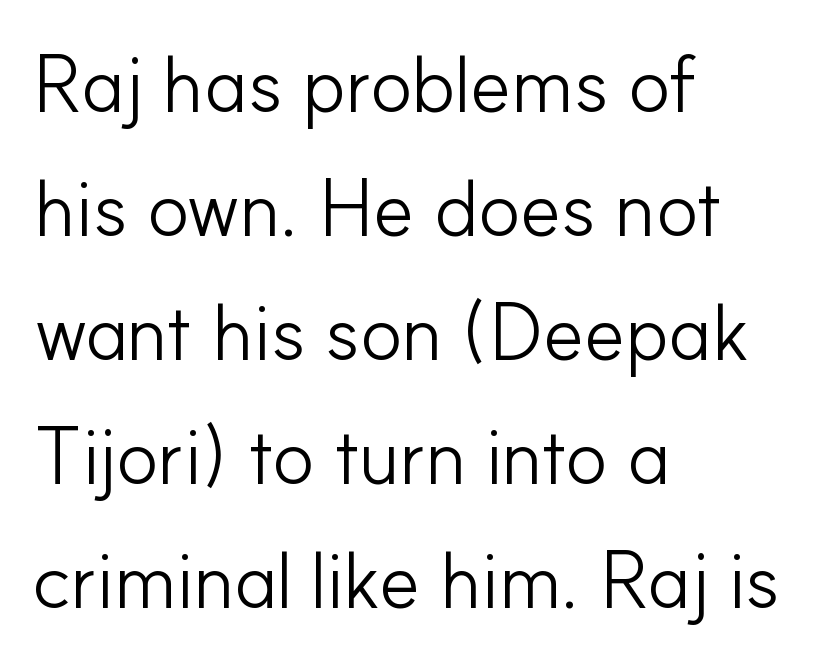
The image shows 79 px light sans-serif type, upright; set left-aligned, normal line spacing (1.57x), normal letter spacing, not underlined; low stroke contrast and a small x-height.
